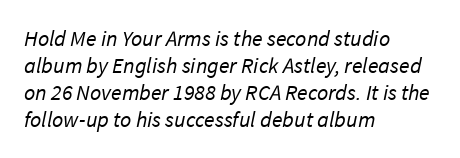
This sample uses plain, unmodified letter spacing. The compositor pushed each line to the left boundary. Descenders hang freely into open space. Compared with a typical body face, this is equally light or lighter still.
